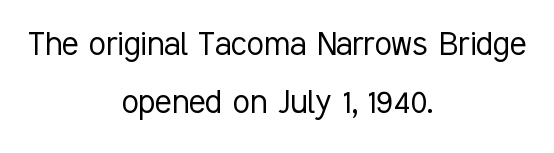
{"serif": "no", "italic": "no", "bold": "no", "weight": "light", "width": "condensed", "stroke_contrast": "low", "x_height": "medium", "monospaced": "no", "underline": "no", "align": "center", "line_spacing": "normal", "line_spacing_ratio": 1.49, "letter_spacing": "normal", "letter_spacing_em": 0.0, "glyph_px": 39}
